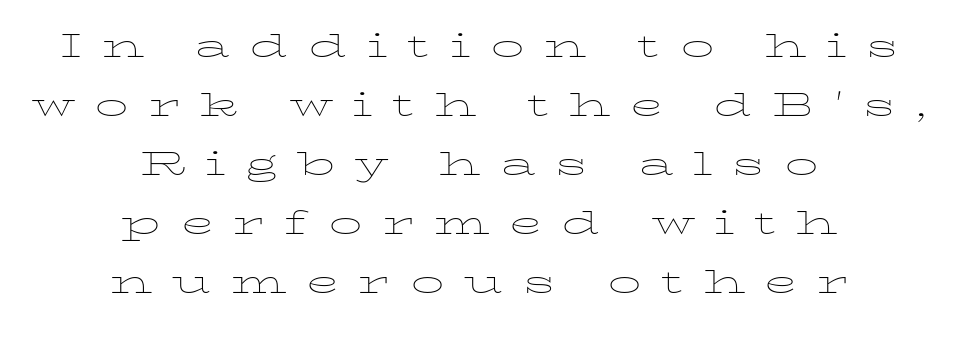
Q: Is the text bold? A: No.
Q: Is the text italic (slanted)? A: No, it is upright.
Q: Is the text underlined? A: No.
Q: How is the paragraph aligned? A: Centered.
Q: Is the spacing between letters normal or unusually wide? A: Unusually wide.
Q: Is the spacing between lines tight, normal or loose? A: Normal.
Q: Width (condensed, normal, or wide)? A: Wide.
Q: Stroke contrast? A: Low.
Q: x-height? A: Medium.
Q: Monospaced? A: No.
